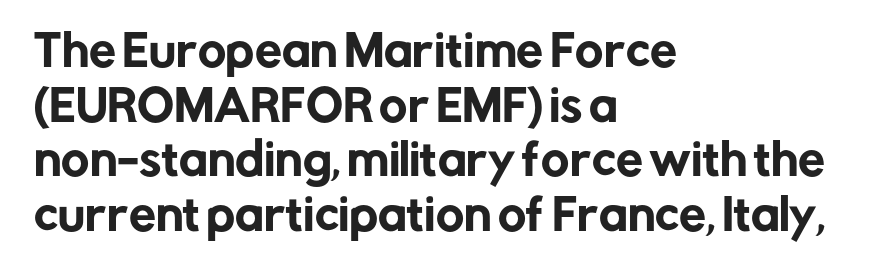
The passage shown is typed in a proportional face where columns would drift. This is roman type, the default non-slanted kind. Nothing unusual about the tracking: characters are spaced as the font intends. Regarding serifs, this sample does without them. Words float on clear page, feet unadorned. The lines in this sample share a left origin and differ only in where they stop.
